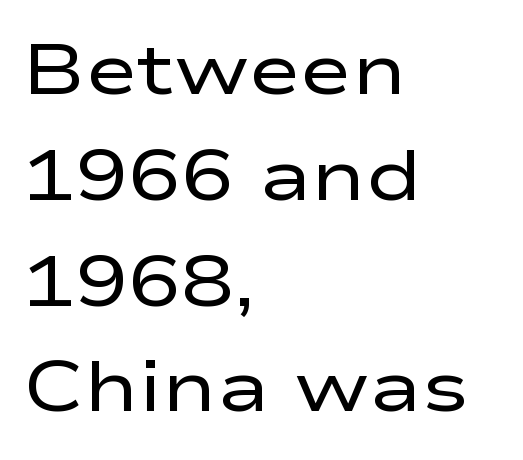
The image shows 71 px regular-weight, wide sans-serif type, upright; set left-aligned, normal line spacing (1.49x), normal letter spacing, not underlined; low stroke contrast and a medium x-height.
